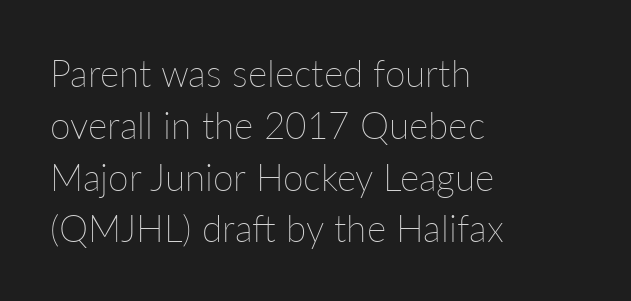
The image shows 37 px thin type, upright; set left-aligned, normal line spacing (1.4x), normal letter spacing, not underlined; low stroke contrast and a medium x-height.
